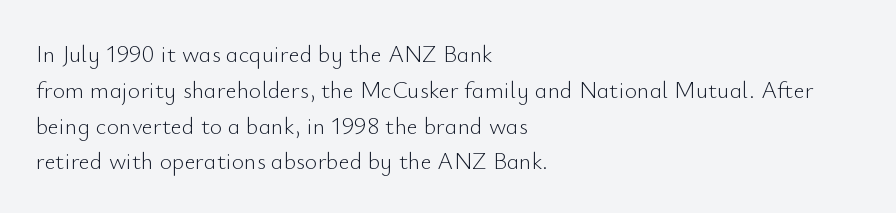
The image shows 24 px text type, upright; set left-aligned, normal line spacing (1.49x), normal letter spacing, not underlined.
